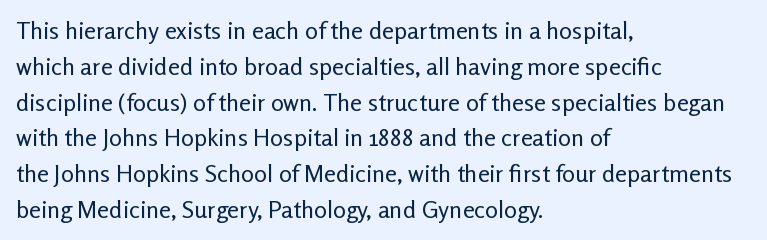
The image shows 24 px text type, upright; set left-aligned, normal line spacing (1.49x), normal letter spacing, not underlined.
